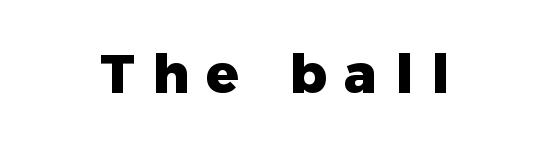
The image shows 54 px heavy sans-serif type, upright; set centered, unusually wide letter spacing (+0.33 em), not underlined; low stroke contrast and a medium x-height.
